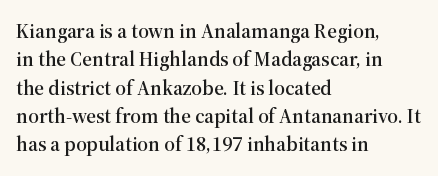
Q: Is the text italic (slanted)? A: No, it is upright.
Q: Is the text underlined? A: No.
Q: How is the paragraph aligned? A: Left-aligned.
Q: Is the spacing between letters normal or unusually wide? A: Normal.
Q: Is the spacing between lines tight, normal or loose? A: Normal.
